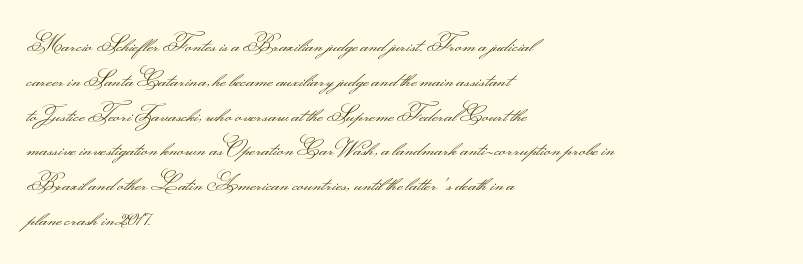
The image shows 22 px text type; set left-aligned, normal line spacing (1.58x), normal letter spacing, not underlined.
